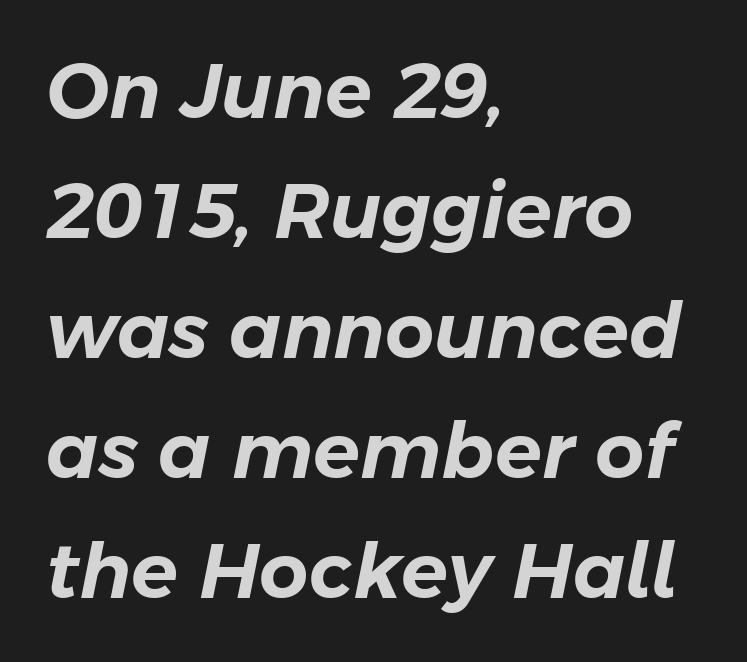
Q: Is the text italic (slanted)? A: Yes, it leans right by about 11 degrees.
Q: Is the text underlined? A: No.
Q: How is the paragraph aligned? A: Left-aligned.
Q: Is the spacing between letters normal or unusually wide? A: Normal.
Q: Is the spacing between lines tight, normal or loose? A: Normal.
Q: Width (condensed, normal, or wide)? A: Normal.
Q: Stroke contrast? A: Low.
Q: x-height? A: Medium.
Q: Monospaced? A: No.
